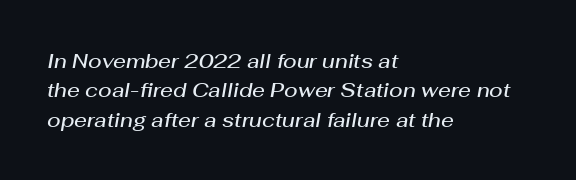
The space beneath each line is pristine and unruled. There is no visible air inserted between adjacent glyphs. I'd describe the lettering as semibold — firm but not a full bold. Reading down the column, the eye jumps a familiar distance to each next line. Tall strokes in this sample are angled rather than plumb.
